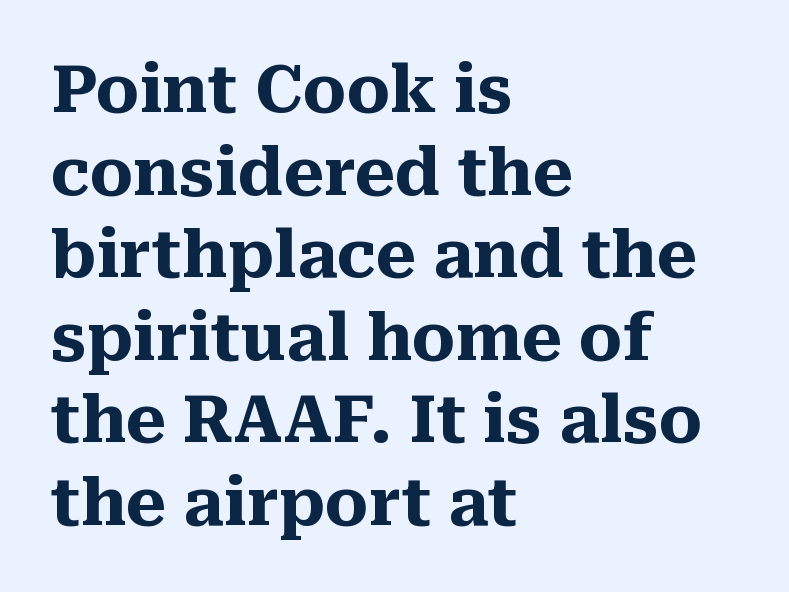
{"serif": "yes", "italic": "no", "bold": "yes", "weight": "heavy", "width": "normal", "stroke_contrast": "medium", "x_height": "medium", "monospaced": "no", "underline": "no", "align": "left", "line_spacing": "normal", "line_spacing_ratio": 1.27, "letter_spacing": "normal", "letter_spacing_em": 0.0, "glyph_px": 65}
